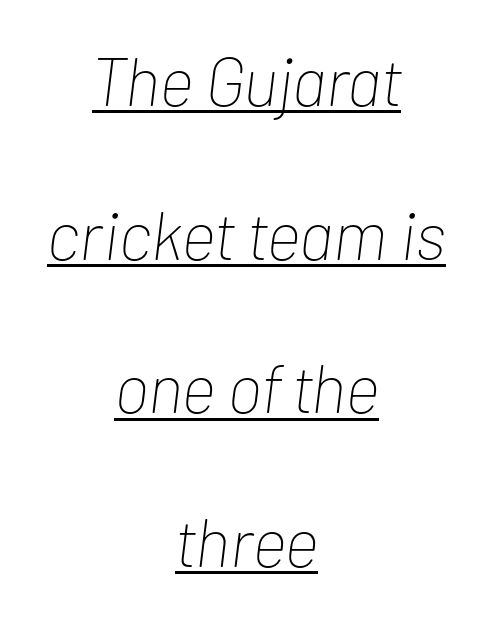
{"italic": "yes", "lean": "right", "slant_degrees": 7, "bold": "no", "weight": "thin", "width": "condensed", "stroke_contrast": "low", "x_height": "medium", "monospaced": "no", "underline": "yes", "align": "center", "line_spacing": "loose", "line_spacing_ratio": 2.26, "letter_spacing": "normal", "letter_spacing_em": 0.0, "glyph_px": 68}
